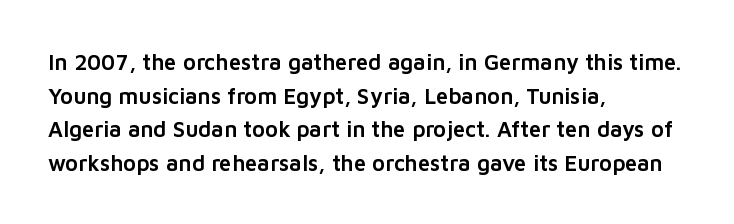
The image shows 22 px text type, upright; set left-aligned, normal line spacing (1.53x), normal letter spacing, not underlined.
